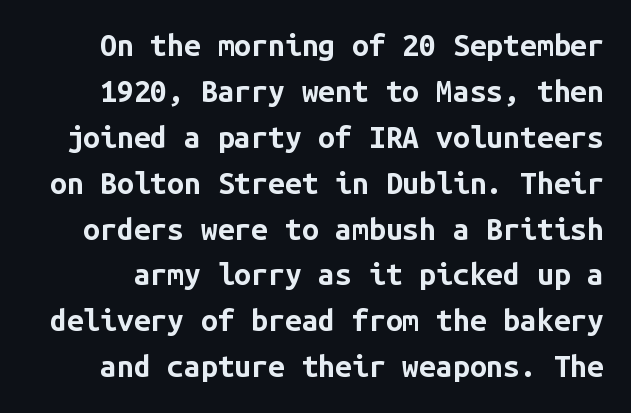
The image shows 30 px bold sans-serif type, upright, monospaced; set normal line spacing (1.53x), normal letter spacing, not underlined; low stroke contrast and a medium x-height.
